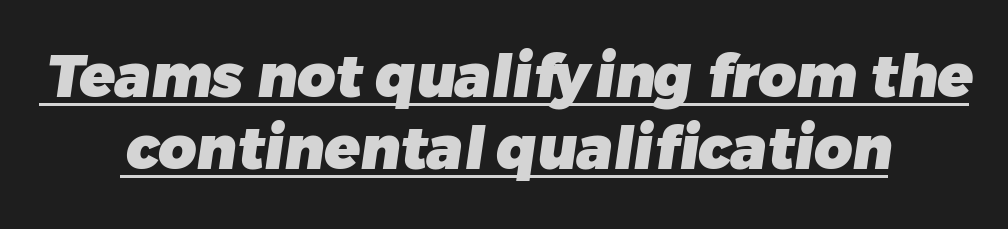
Q: Is the text bold? A: Yes.
Q: Is the typeface a serif or a sans-serif typeface? A: Sans-serif.
Q: Is the text underlined? A: Yes.
Q: How is the paragraph aligned? A: Centered.
Q: Is the spacing between letters normal or unusually wide? A: Normal.
Q: Width (condensed, normal, or wide)? A: Normal.
Q: Stroke contrast? A: Low.
Q: x-height? A: Medium.
Q: Monospaced? A: No.
